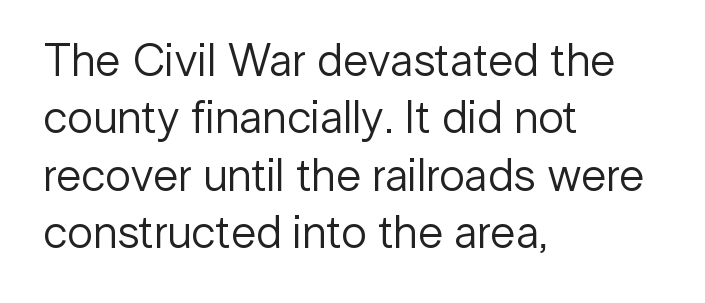
{"serif": "no", "italic": "no", "bold": "no", "weight": "regular", "width": "normal", "stroke_contrast": "low", "x_height": "medium", "monospaced": "no", "underline": "no", "align": "left", "line_spacing": "normal", "line_spacing_ratio": 1.25, "letter_spacing": "normal", "letter_spacing_em": 0.0, "glyph_px": 46}
